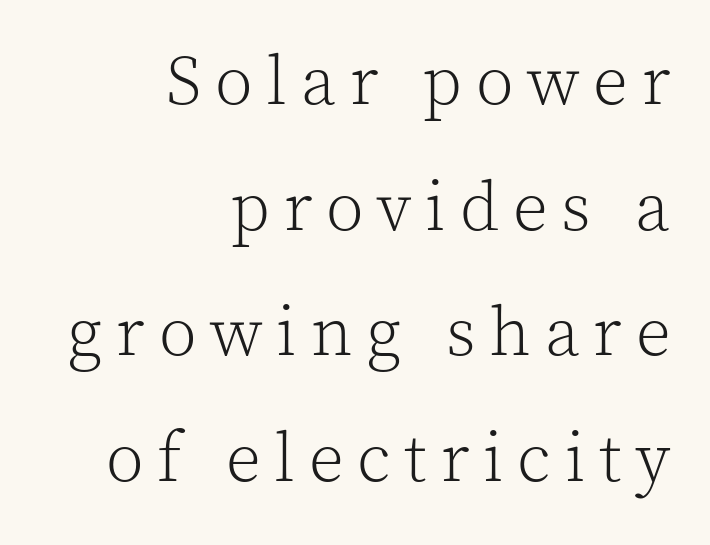
Q: Is the text bold? A: No.
Q: Is the text italic (slanted)? A: No, it is upright.
Q: Is the typeface a serif or a sans-serif typeface? A: Serif.
Q: Is the text underlined? A: No.
Q: How is the paragraph aligned? A: Right-aligned.
Q: Is the spacing between letters normal or unusually wide? A: Unusually wide.
Q: Width (condensed, normal, or wide)? A: Normal.
Q: x-height? A: Medium.
Q: Monospaced? A: No.
